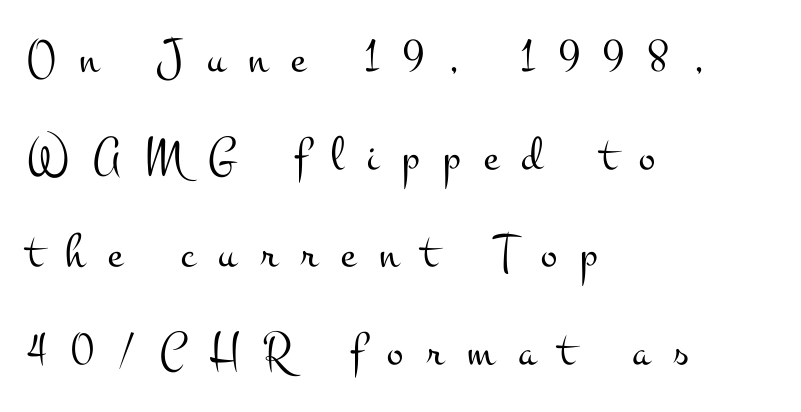
The image shows 49 px light, wide type; set left-aligned, loose line spacing (1.99x), unusually wide letter spacing (+0.48 em), not underlined; medium stroke contrast and a small x-height.
